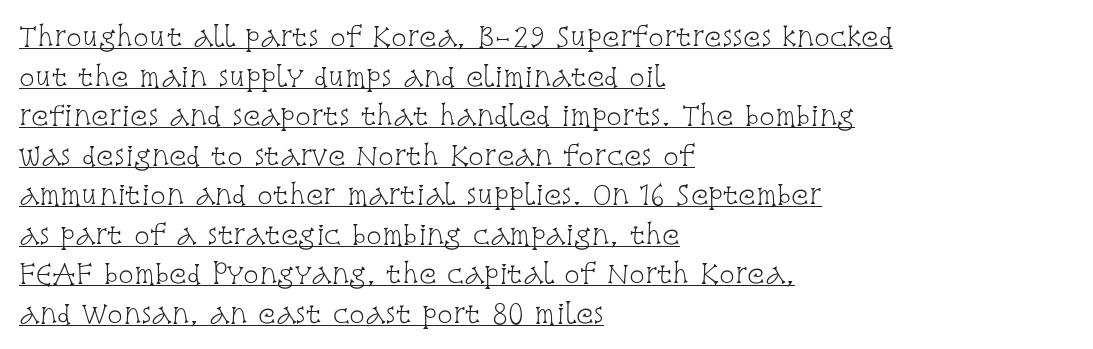
The image shows 26 px text type, upright; set left-aligned, normal line spacing (1.52x), normal letter spacing, underlined.
